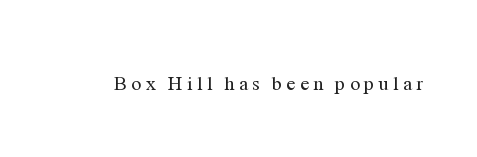
Unmarked baselines from the first word to the last. The letters look calm and open, with moderate or lighter stems. The letterforms stand isolated, each surrounded by extra space. A typesetter would mark this as roman, not italic.
